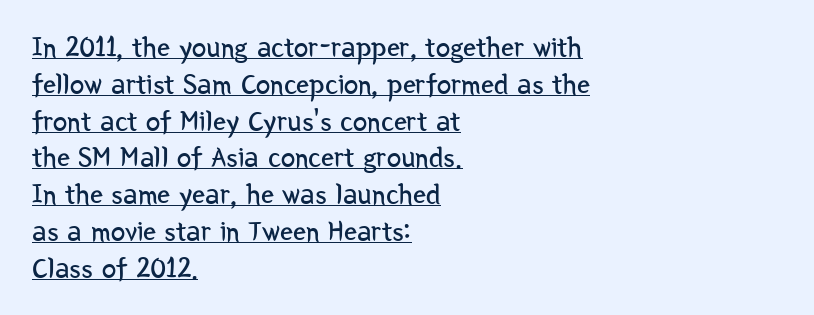
The image shows 29 px regular-weight, condensed sans-serif type, upright; set left-aligned, normal line spacing (1.27x), normal letter spacing, underlined; low stroke contrast and a medium x-height.
